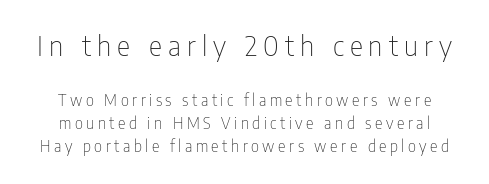
{"serif": "no", "italic": "no", "bold": "no", "weight": "thin", "width": "condensed", "stroke_contrast": "low", "x_height": "medium", "monospaced": "no", "underline": "no", "line_spacing": "normal", "line_spacing_ratio": 1.43, "letter_spacing": "wide", "letter_spacing_em": 0.22, "larger_block": "first", "size_ratio": 1.75, "glyph_px": 28}
